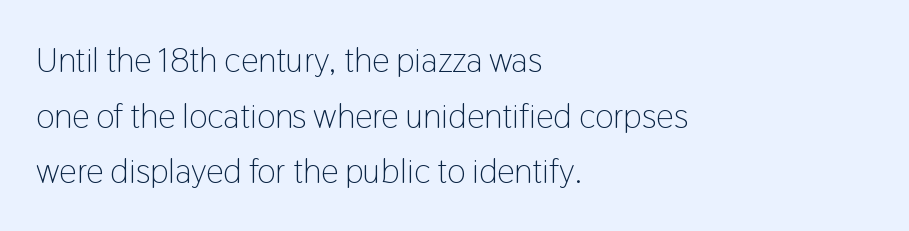
This sample is left-justified, so line endings fall wherever the words run out. This sample has the flowing, uneven cadence of proportional lettering. Each row of text sits above clean, open space. Nothing unusual about the tracking: characters are spaced as the font intends. Unlike a traditional serif, this face leaves its strokes unadorned.
